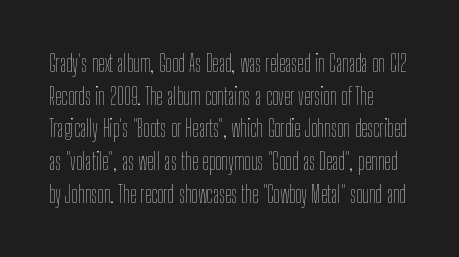
{"italic": "no", "bold": "no", "underline": "no", "align": "left", "line_spacing": "normal", "line_spacing_ratio": 1.42, "letter_spacing": "normal", "letter_spacing_em": 0.0, "glyph_px": 23}
